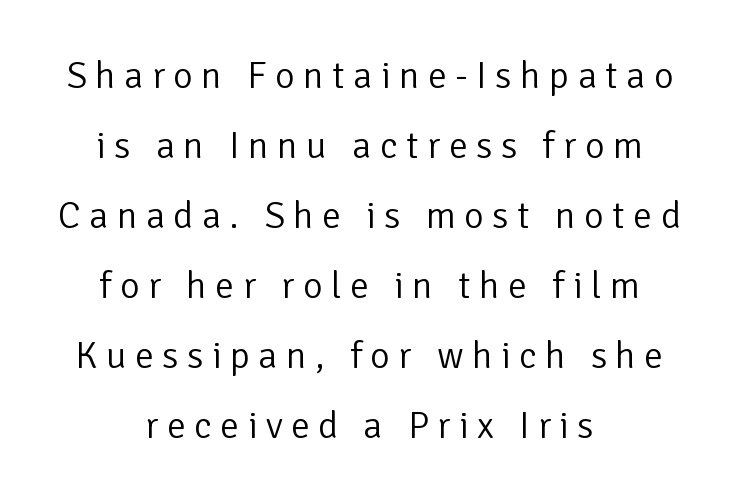
{"serif": "no", "italic": "no", "bold": "no", "weight": "light", "width": "normal", "stroke_contrast": "low", "x_height": "medium", "monospaced": "no", "underline": "no", "align": "center", "line_spacing_ratio": 1.84, "letter_spacing": "wide", "letter_spacing_em": 0.22, "glyph_px": 38}
